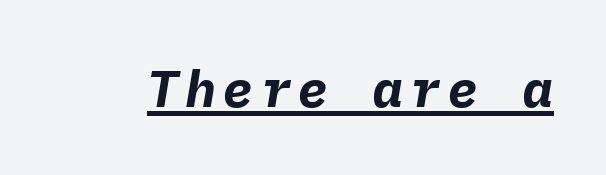
Q: Is the text bold? A: Yes.
Q: Is the text italic (slanted)? A: Yes, it leans right by about 9 degrees.
Q: Is the text underlined? A: Yes.
Q: Width (condensed, normal, or wide)? A: Normal.
Q: Stroke contrast? A: Low.
Q: x-height? A: Medium.
Q: Monospaced? A: Yes.
